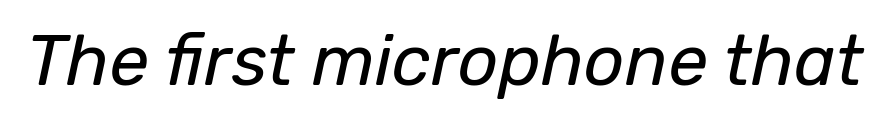
Q: Is the text bold? A: No.
Q: Is the text italic (slanted)? A: Yes, it leans right by about 12 degrees.
Q: Is the text underlined? A: No.
Q: Is the spacing between letters normal or unusually wide? A: Normal.
Q: Width (condensed, normal, or wide)? A: Normal.
Q: Stroke contrast? A: Low.
Q: x-height? A: Medium.
Q: Monospaced? A: No.
